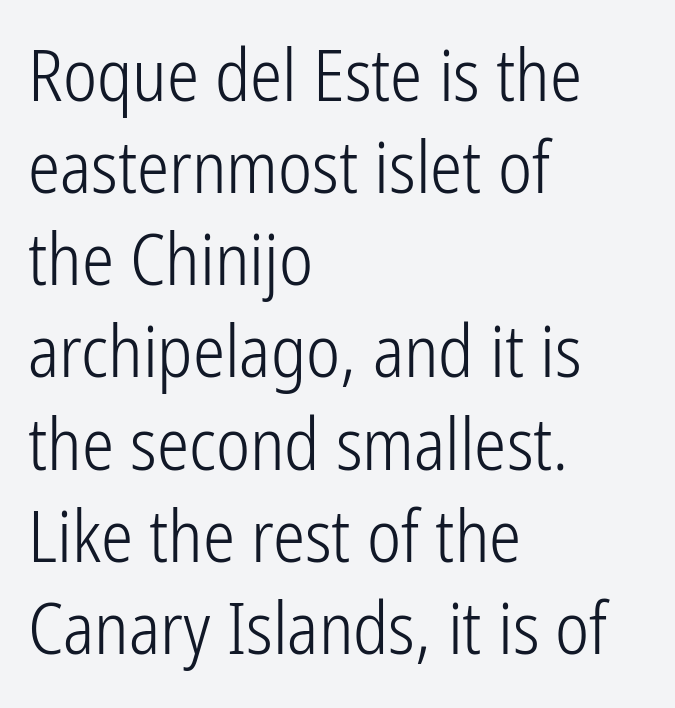
Character widths vary here, with narrow letters taking less room than wide ones. Stems here are at most as thick as an everyday book face. Anything drawn beneath the words? Only blank space. Does the lettering tilt? It doesn't — this is upright. The font family rendered here belongs to the sans-serif group.
